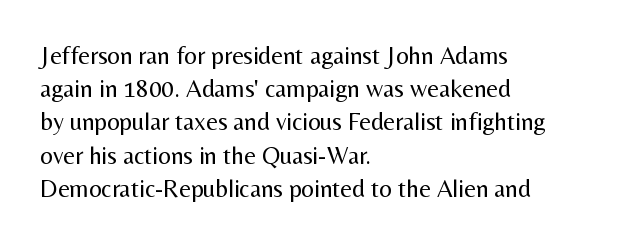
Q: Is the text bold? A: No.
Q: Is the text italic (slanted)? A: No, it is upright.
Q: Is the text underlined? A: No.
Q: How is the paragraph aligned? A: Left-aligned.
Q: Is the spacing between letters normal or unusually wide? A: Normal.
Q: Is the spacing between lines tight, normal or loose? A: Normal.
